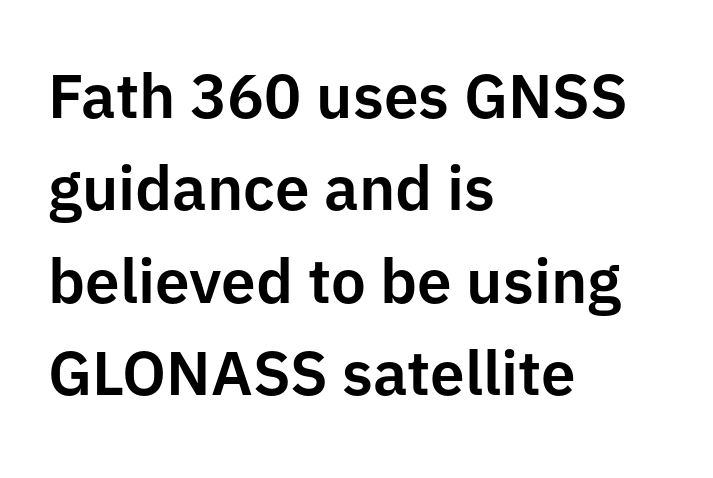
Q: Is the text italic (slanted)? A: No, it is upright.
Q: Is the typeface a serif or a sans-serif typeface? A: Sans-serif.
Q: Is the text underlined? A: No.
Q: How is the paragraph aligned? A: Left-aligned.
Q: Is the spacing between letters normal or unusually wide? A: Normal.
Q: Is the spacing between lines tight, normal or loose? A: Normal.
Q: Width (condensed, normal, or wide)? A: Normal.
Q: Stroke contrast? A: Low.
Q: x-height? A: Medium.
Q: Monospaced? A: No.
